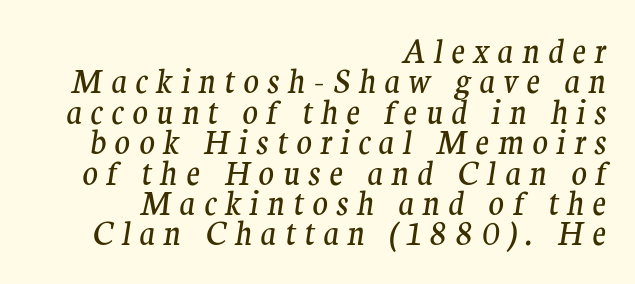
Q: Is the text bold? A: No.
Q: Is the text italic (slanted)? A: Yes, it leans right by about 9 degrees.
Q: Is the typeface a serif or a sans-serif typeface? A: Serif.
Q: Is the text underlined? A: No.
Q: How is the paragraph aligned? A: Right-aligned.
Q: Is the spacing between letters normal or unusually wide? A: Unusually wide.
Q: Is the spacing between lines tight, normal or loose? A: Tight.
Q: Width (condensed, normal, or wide)? A: Normal.
Q: Stroke contrast? A: Medium.
Q: x-height? A: Medium.
Q: Monospaced? A: No.
